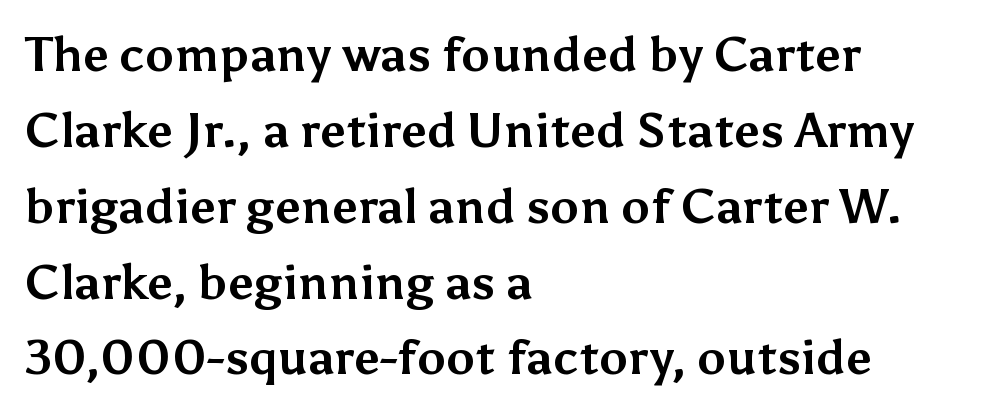
{"serif": "no", "italic": "no", "bold": "yes", "weight": "bold", "width": "normal", "stroke_contrast": "medium", "x_height": "medium", "monospaced": "no", "underline": "no", "align": "left", "line_spacing": "normal", "line_spacing_ratio": 1.58, "letter_spacing": "normal", "letter_spacing_em": 0.0, "glyph_px": 48}
